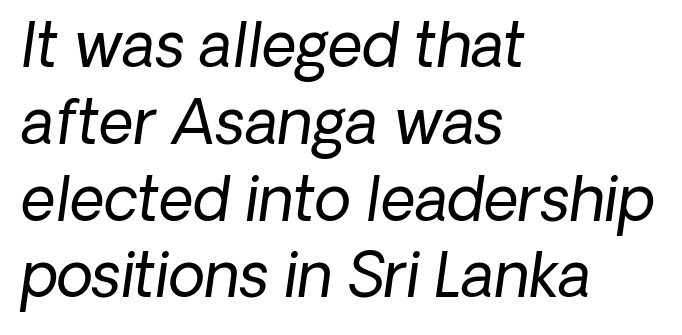
The image shows 60 px regular-weight type, italic (leaning right); set left-aligned, normal line spacing (1.28x), normal letter spacing, not underlined; low stroke contrast and a medium x-height.
